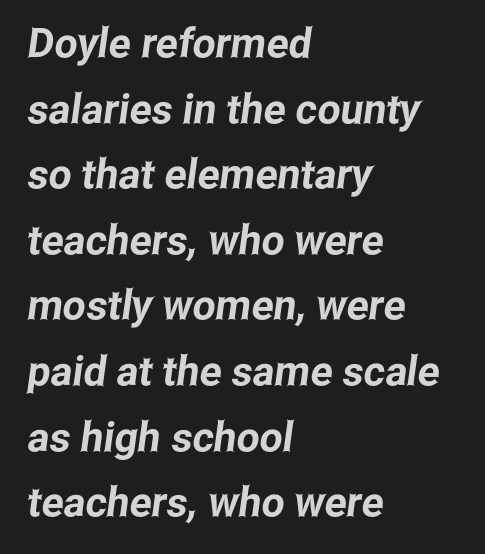
The image shows 41 px condensed sans-serif type; set left-aligned, normal line spacing (1.6x), normal letter spacing, not underlined; low stroke contrast and a medium x-height.
